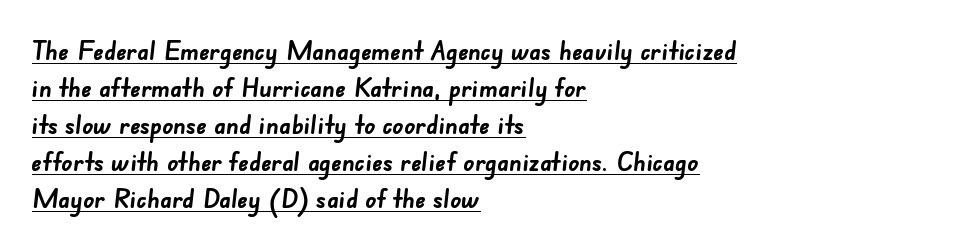
The image shows 27 px bold type; set left-aligned, normal line spacing (1.37x), normal letter spacing, underlined.
